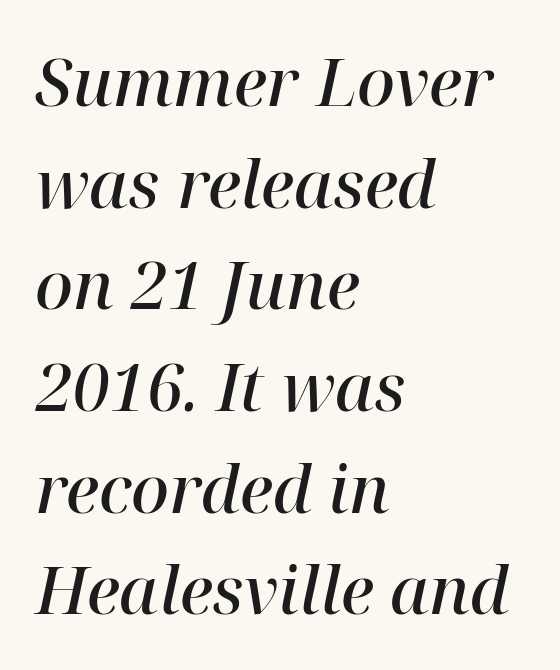
{"serif": "yes", "italic": "yes", "lean": "right", "slant_degrees": 12, "bold": "semi", "weight": "semibold", "width": "normal", "stroke_contrast": "high", "x_height": "medium", "monospaced": "no", "underline": "no", "align": "left", "line_spacing": "normal", "line_spacing_ratio": 1.54, "letter_spacing": "normal", "letter_spacing_em": 0.0, "glyph_px": 66}
